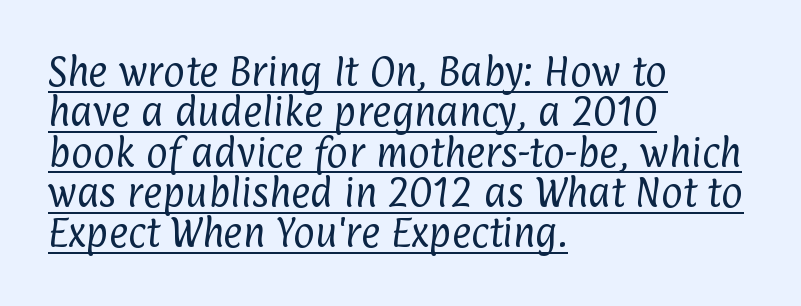
Q: Is the text bold? A: No.
Q: Is the typeface a serif or a sans-serif typeface? A: Sans-serif.
Q: Is the text underlined? A: Yes.
Q: How is the paragraph aligned? A: Left-aligned.
Q: Is the spacing between letters normal or unusually wide? A: Normal.
Q: Width (condensed, normal, or wide)? A: Condensed.
Q: Stroke contrast? A: Low.
Q: x-height? A: Medium.
Q: Monospaced? A: No.
